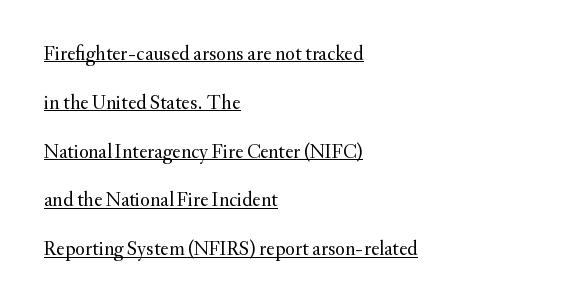
The letters stand straight up with perfectly vertical stems. Compared with undecorated copy, this sample adds a rule below the words. Ink coverage per letter is moderate at most. Horizontal bands of white between lines are thick stripes.
